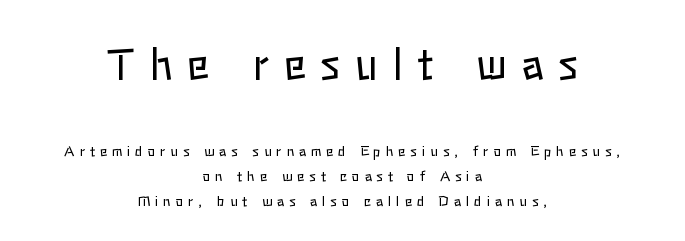
Q: Is the text bold? A: No.
Q: Is the text italic (slanted)? A: No, it is upright.
Q: Is the text underlined? A: No.
Q: How is the paragraph aligned? A: Centered.
Q: Is the spacing between letters normal or unusually wide? A: Unusually wide.
Q: Which block of text is set in a larger size, the first (top) or the second (bottom)? A: The first (top) one.
Q: Width (condensed, normal, or wide)? A: Normal.
Q: Stroke contrast? A: Low.
Q: x-height? A: Medium.
Q: Monospaced? A: No.
